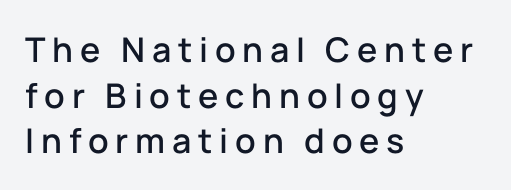
The image shows 34 px sans-serif type, upright; set left-aligned, normal line spacing (1.34x), unusually wide letter spacing (+0.2 em), not underlined; low stroke contrast and a medium x-height.
